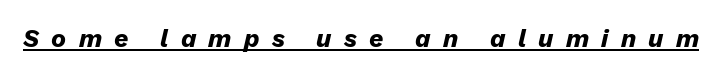
The sample's only ornament is a line tracing under the words. Its strokes are broad and dark, the hallmark of bold type. The typography opts for an oblique posture over an upright one. How are the letters spaced? Widely, with obvious added tracking.
